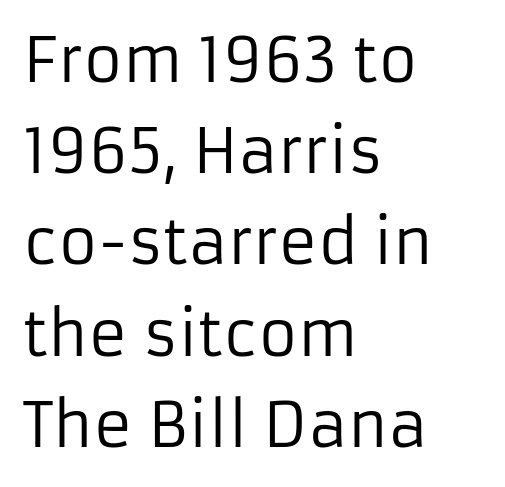
Q: Is the text bold? A: No.
Q: Is the text italic (slanted)? A: No, it is upright.
Q: Is the typeface a serif or a sans-serif typeface? A: Sans-serif.
Q: Is the text underlined? A: No.
Q: How is the paragraph aligned? A: Left-aligned.
Q: Is the spacing between letters normal or unusually wide? A: Normal.
Q: Is the spacing between lines tight, normal or loose? A: Normal.
Q: Width (condensed, normal, or wide)? A: Normal.
Q: Stroke contrast? A: Low.
Q: x-height? A: Medium.
Q: Monospaced? A: No.
